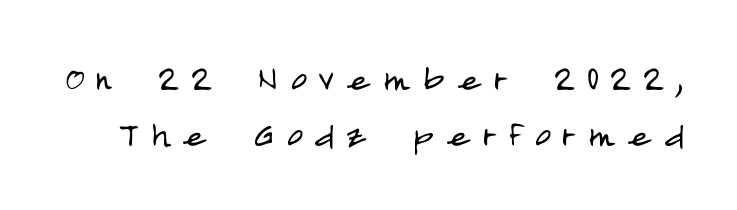
The image shows 44 px light, condensed sans-serif type, upright; set normal line spacing (1.28x), unusually wide letter spacing (+0.28 em), not underlined; low stroke contrast and a large x-height.
